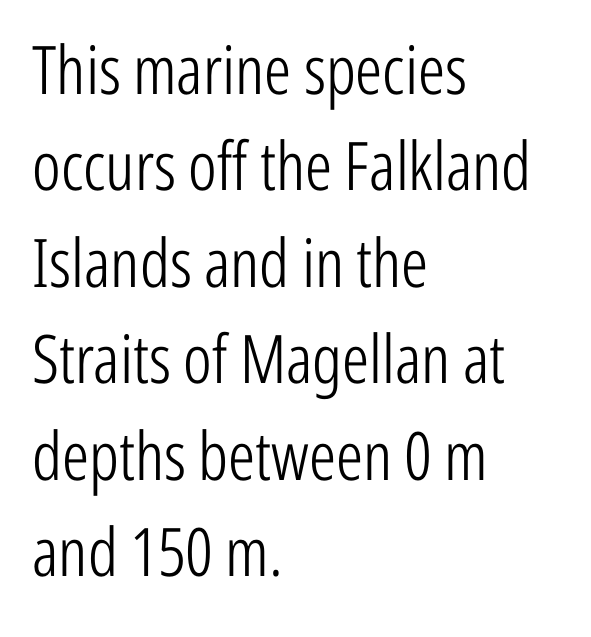
Q: Is the text bold? A: No.
Q: Is the text italic (slanted)? A: No, it is upright.
Q: Is the typeface a serif or a sans-serif typeface? A: Sans-serif.
Q: Is the text underlined? A: No.
Q: How is the paragraph aligned? A: Left-aligned.
Q: Is the spacing between letters normal or unusually wide? A: Normal.
Q: Is the spacing between lines tight, normal or loose? A: Normal.
Q: Width (condensed, normal, or wide)? A: Condensed.
Q: Stroke contrast? A: Low.
Q: x-height? A: Medium.
Q: Monospaced? A: No.
